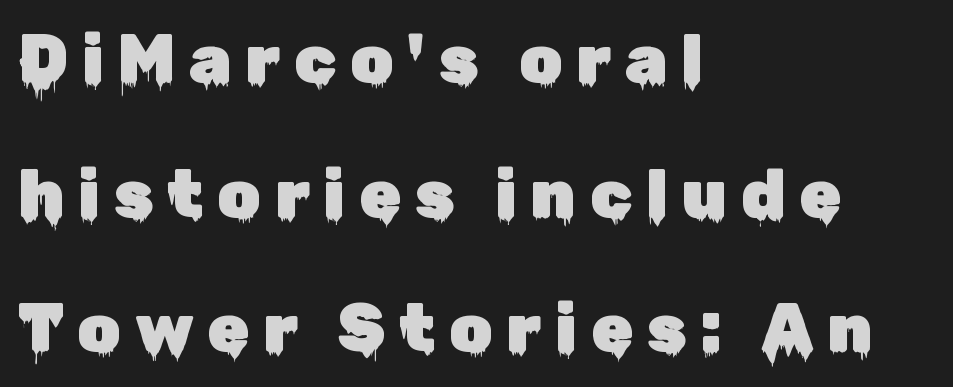
Is the block centered? No — it sits flush against the left margin. The face used here is proportionally spaced, like ordinary book or web type. Line spacing here is loose. Classification — sans serif. Nope, not italic — everything's standing straight. Plain, unruled lines of type.
